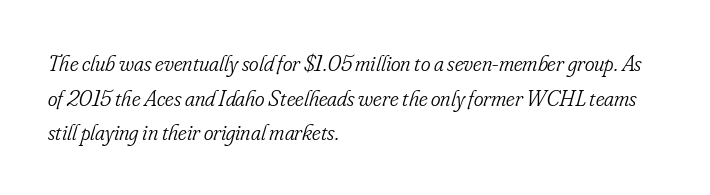
The image shows 23 px text type, italic (leaning right); set left-aligned, normal line spacing (1.51x), normal letter spacing, not underlined.
